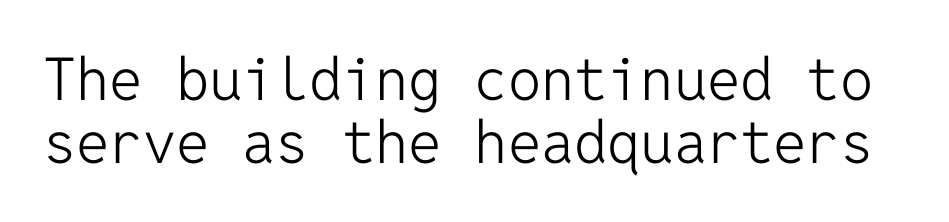
Q: Is the text bold? A: No.
Q: Is the text italic (slanted)? A: No, it is upright.
Q: Is the typeface a serif or a sans-serif typeface? A: Sans-serif.
Q: Is the text underlined? A: No.
Q: Is the spacing between letters normal or unusually wide? A: Normal.
Q: Is the spacing between lines tight, normal or loose? A: Tight.
Q: Width (condensed, normal, or wide)? A: Normal.
Q: Stroke contrast? A: Low.
Q: x-height? A: Medium.
Q: Monospaced? A: Yes.
